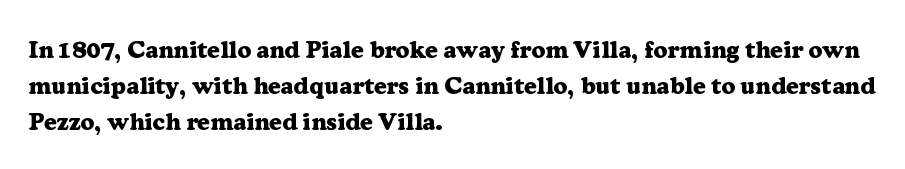
Q: Is the text bold? A: Yes.
Q: Is the text italic (slanted)? A: No, it is upright.
Q: Is the text underlined? A: No.
Q: How is the paragraph aligned? A: Left-aligned.
Q: Is the spacing between letters normal or unusually wide? A: Normal.
Q: Is the spacing between lines tight, normal or loose? A: Normal.
